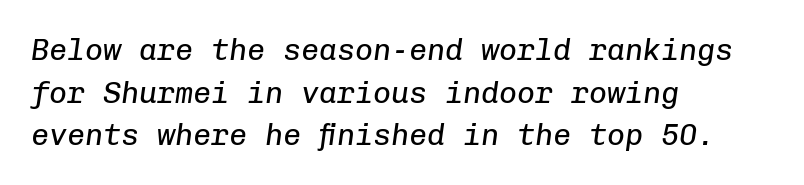
The image shows 30 px regular-weight type, italic (leaning right), monospaced; set left-aligned, normal line spacing (1.42x), normal letter spacing, not underlined; low stroke contrast and a medium x-height.
